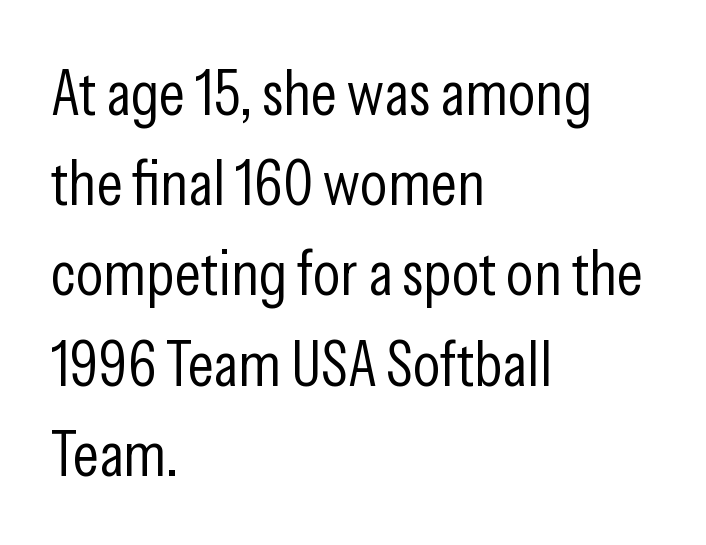
{"serif": "no", "italic": "no", "bold": "no", "weight": "light", "width": "condensed", "stroke_contrast": "low", "x_height": "medium", "monospaced": "no", "underline": "no", "align": "left", "line_spacing": "normal", "line_spacing_ratio": 1.41, "letter_spacing": "normal", "letter_spacing_em": 0.0, "glyph_px": 64}
